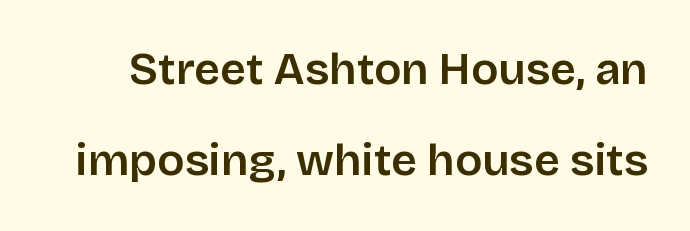
The image shows 45 px sans-serif type, upright; set loose line spacing (2.03x), normal letter spacing, not underlined; low stroke contrast and a large x-height.
